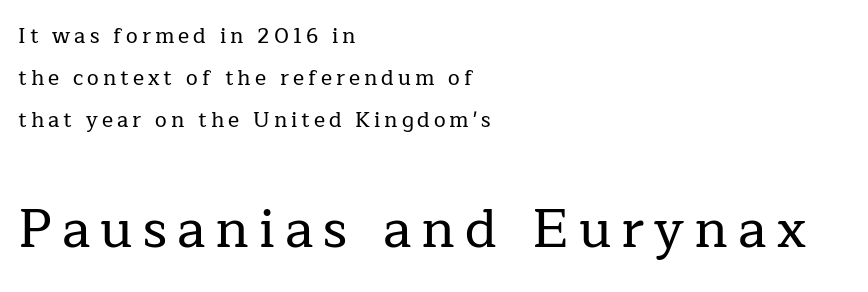
Proportional: the letters do not fall into vertical columns. The ragged edge is on the right, which tells us the setting is flush left. The text was rendered using a seriffed face with decorative stroke endings. Line spacing here is loose. When letters stand straight like this, we call the style roman or upright.
